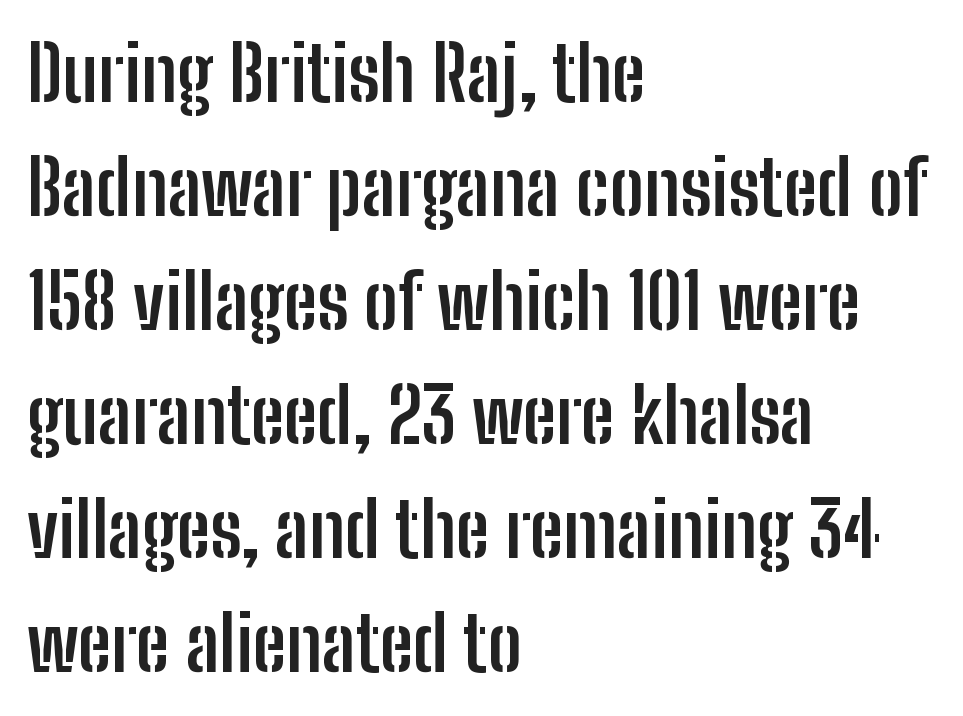
Q: Is the text bold? A: Yes.
Q: Is the text italic (slanted)? A: No, it is upright.
Q: Is the typeface a serif or a sans-serif typeface? A: Sans-serif.
Q: Is the text underlined? A: No.
Q: How is the paragraph aligned? A: Left-aligned.
Q: Is the spacing between letters normal or unusually wide? A: Normal.
Q: Is the spacing between lines tight, normal or loose? A: Normal.
Q: Width (condensed, normal, or wide)? A: Condensed.
Q: Stroke contrast? A: Low.
Q: x-height? A: Medium.
Q: Monospaced? A: No.
